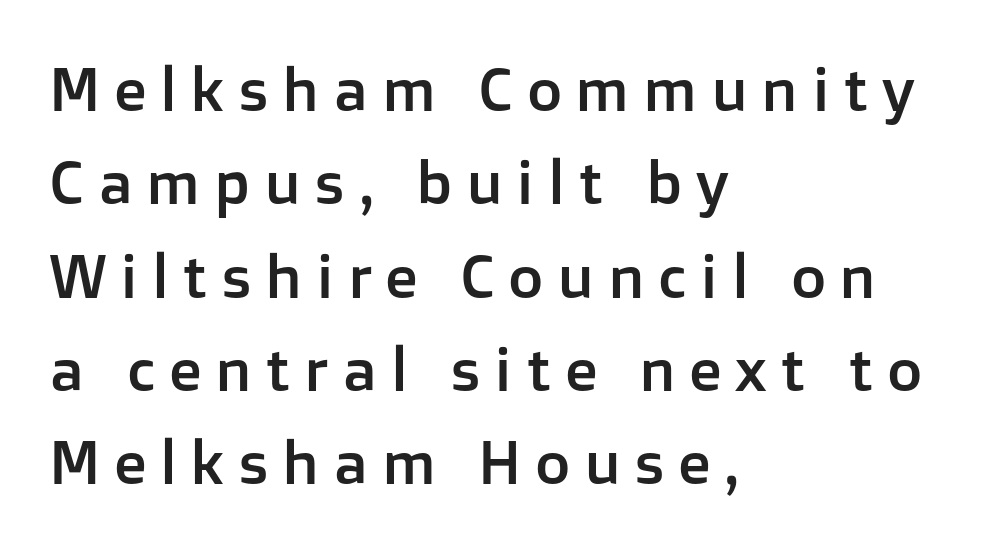
Q: Is the text italic (slanted)? A: No, it is upright.
Q: Is the typeface a serif or a sans-serif typeface? A: Sans-serif.
Q: Is the text underlined? A: No.
Q: How is the paragraph aligned? A: Left-aligned.
Q: Is the spacing between letters normal or unusually wide? A: Unusually wide.
Q: Is the spacing between lines tight, normal or loose? A: Normal.
Q: Width (condensed, normal, or wide)? A: Normal.
Q: Stroke contrast? A: Low.
Q: x-height? A: Medium.
Q: Monospaced? A: No.
